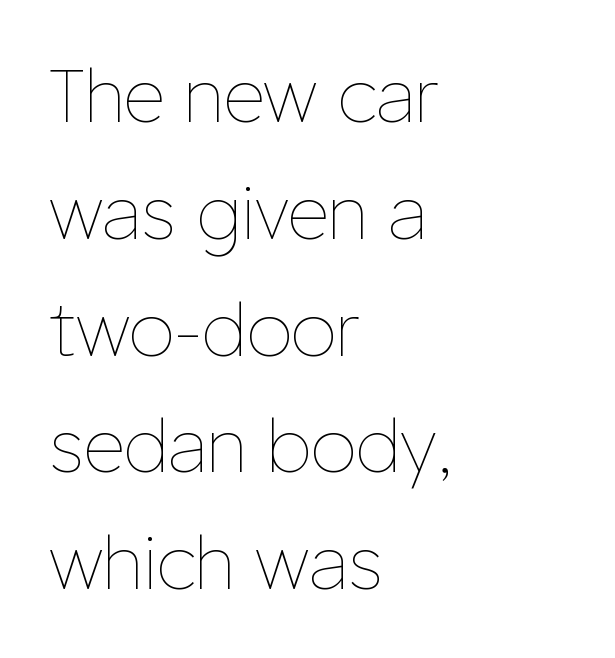
{"italic": "no", "bold": "no", "weight": "thin", "width": "normal", "stroke_contrast": "low", "x_height": "medium", "monospaced": "no", "underline": "no", "align": "left", "line_spacing": "normal", "line_spacing_ratio": 1.6, "letter_spacing": "normal", "letter_spacing_em": 0.0, "glyph_px": 73}
